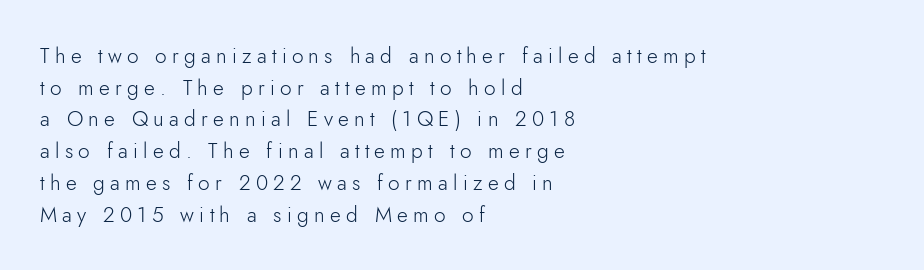
No letter is thick-stroked: the sample isn't bold. Rule under the text: the space is simply empty. The space between consecutive lines is moderate. Ordinary non-slanted type is in use. Substantial extra tracking has been applied to these lines. Layout note: lines flush left.
